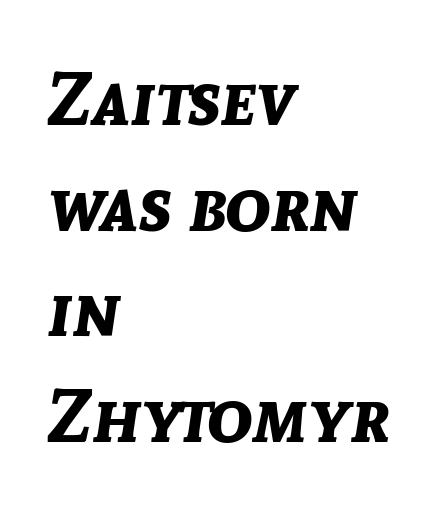
The image shows 75 px bold type, italic (leaning right); set left-aligned, normal line spacing (1.41x), normal letter spacing, not underlined; low stroke contrast and a medium x-height.
